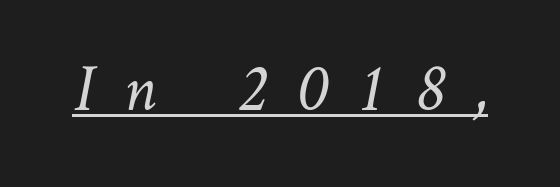
Q: Is the text bold? A: No.
Q: Is the text underlined? A: Yes.
Q: Is the spacing between letters normal or unusually wide? A: Unusually wide.
Q: Width (condensed, normal, or wide)? A: Normal.
Q: Stroke contrast? A: Low.
Q: x-height? A: Medium.
Q: Monospaced? A: No.
